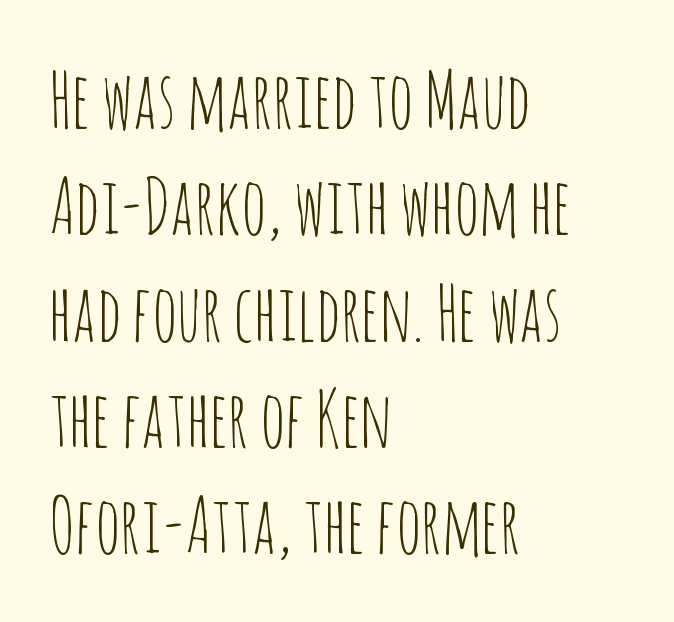
In CSS terms this would be text-align: left. What kind of face is this? One without serifs — a sans. Do the letters lean? They stand straight. The foot of each line stays bare and open.
